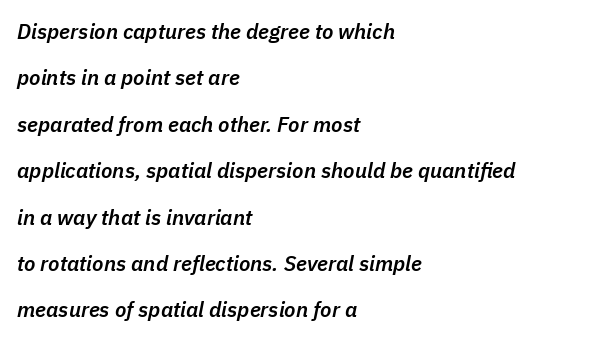
{"italic": "yes", "lean": "right", "slant_degrees": 11, "bold": "semi", "underline": "no", "align": "left", "line_spacing": "loose", "line_spacing_ratio": 2.21, "letter_spacing": "normal", "letter_spacing_em": 0.0, "glyph_px": 21}
